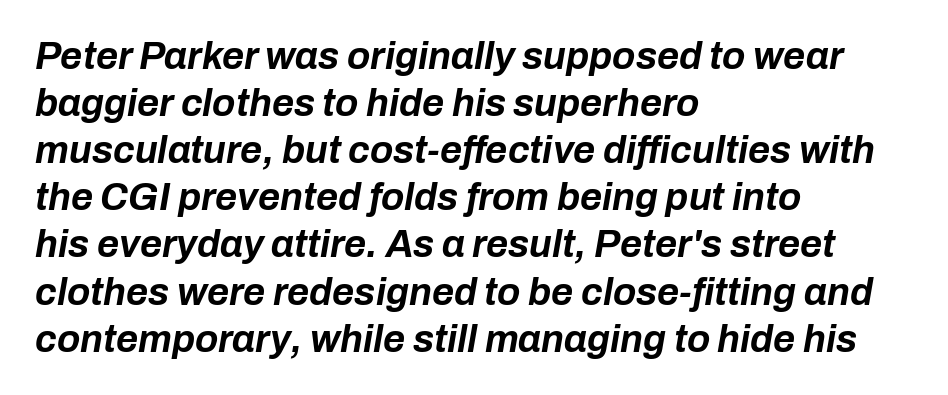
Think of a printed novel: that variable character pitch is what you see here. The zone under the glyphs is completely vacant. The lines are quadded left. Default kerning and tracking; the words read as compact shapes.
